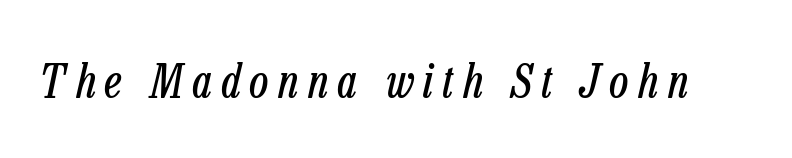
{"italic": "yes", "lean": "right", "slant_degrees": 13, "bold": "no", "weight": "regular", "width": "condensed", "stroke_contrast": "low", "x_height": "medium", "monospaced": "no", "underline": "no", "letter_spacing": "wide", "letter_spacing_em": 0.21, "glyph_px": 46}
